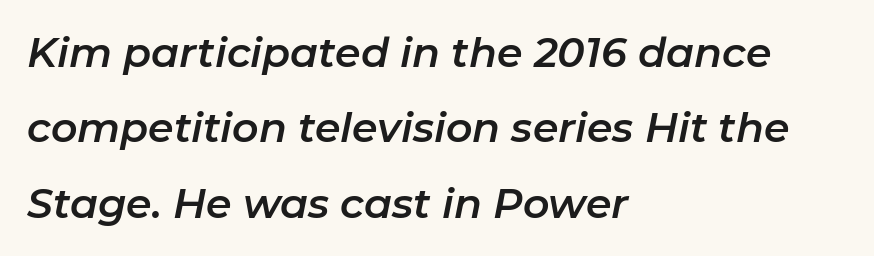
The image shows 41 px text type, italic (leaning right); set left-aligned, line spacing 1.84x, normal letter spacing, not underlined; low stroke contrast and a medium x-height.
